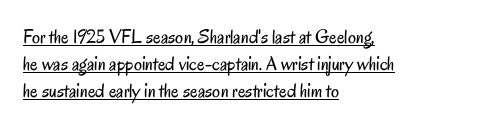
The image shows 20 px text type, upright; set left-aligned, normal line spacing (1.35x), normal letter spacing, underlined.
